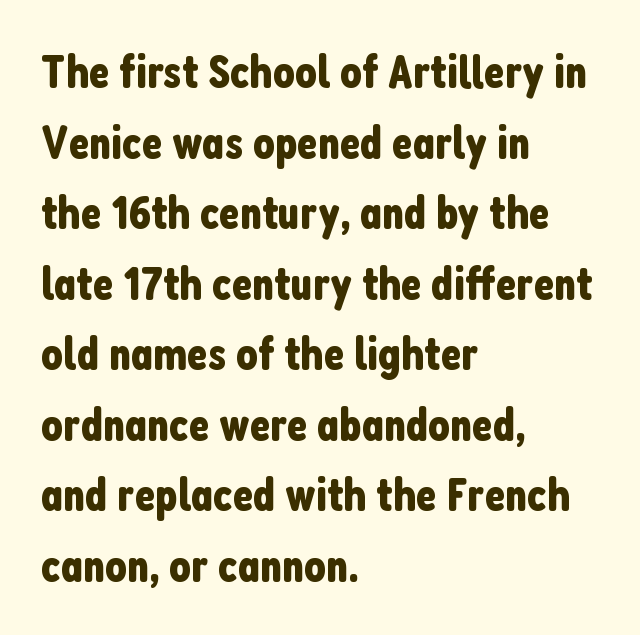
The image shows 48 px condensed sans-serif type, upright; set left-aligned, normal line spacing (1.47x), normal letter spacing, not underlined; low stroke contrast and a medium x-height.
